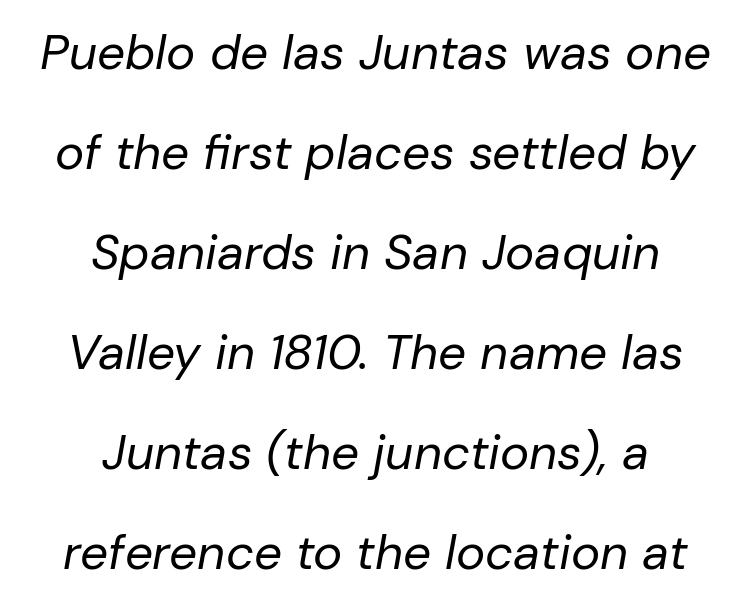
The image shows 49 px regular-weight type, italic (leaning right); set centered, loose line spacing (2.04x), normal letter spacing, not underlined; low stroke contrast and a medium x-height.
